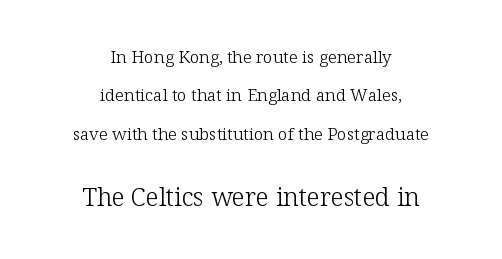
The image shows 25 px text type, upright; set centered, loose line spacing (2.26x), normal letter spacing, not underlined; the second (bottom) block is 1.47x larger.
